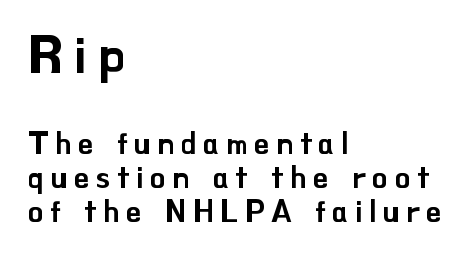
{"serif": "no", "italic": "no", "width": "normal", "stroke_contrast": "low", "x_height": "small", "monospaced": "no", "underline": "no", "align": "left", "line_spacing": "tight", "line_spacing_ratio": 1.13, "letter_spacing": "wide", "letter_spacing_em": 0.23, "larger_block": "first", "size_ratio": 1.73, "glyph_px": 52}
